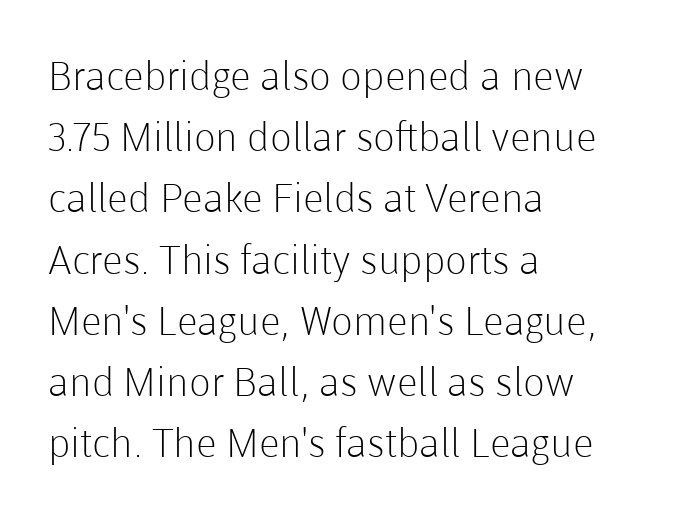
The image shows 40 px light sans-serif type, upright; set left-aligned, normal line spacing (1.53x), normal letter spacing, not underlined; low stroke contrast and a medium x-height.
